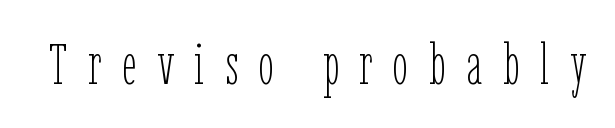
Q: Is the text bold? A: No.
Q: Is the text italic (slanted)? A: No, it is upright.
Q: Is the text underlined? A: No.
Q: Is the spacing between letters normal or unusually wide? A: Unusually wide.
Q: Width (condensed, normal, or wide)? A: Condensed.
Q: Stroke contrast? A: Low.
Q: x-height? A: Medium.
Q: Monospaced? A: No.
